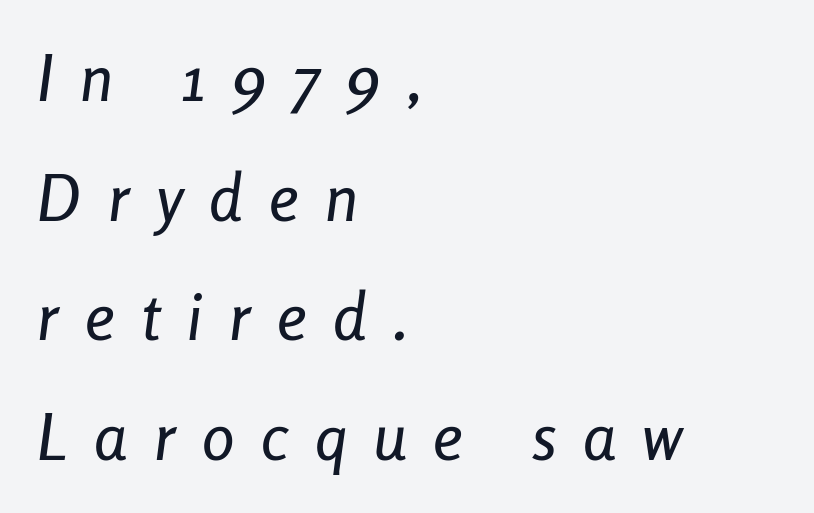
The letters are slanted; this is an italic face. Clear beneath every line of the passage. The letters are spread apart with noticeably loose tracking. Character widths vary here, with narrow letters taking less room than wide ones. In CSS terms this would be text-align: left.
